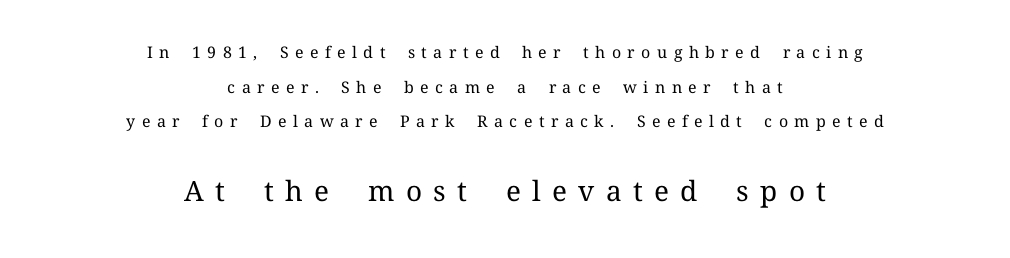
The passage shown has open, widely tracked lettering throughout. Line spacing here is loose. Scale increases going downward across the two blocks. These lines are centered, leaving both edges ragged. Quick note: underline off. The strokes are not fattened; the text isn't bold.
